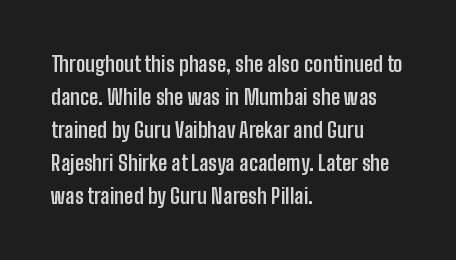
The sample has been set heavy, in full bold. Any mark beneath the type? The region is blank. The ragged edge is on the right, which tells us the setting is flush left. This sample uses plain, unmodified letter spacing. Posture: vertical. Does the leading feel generous? No, just average.
